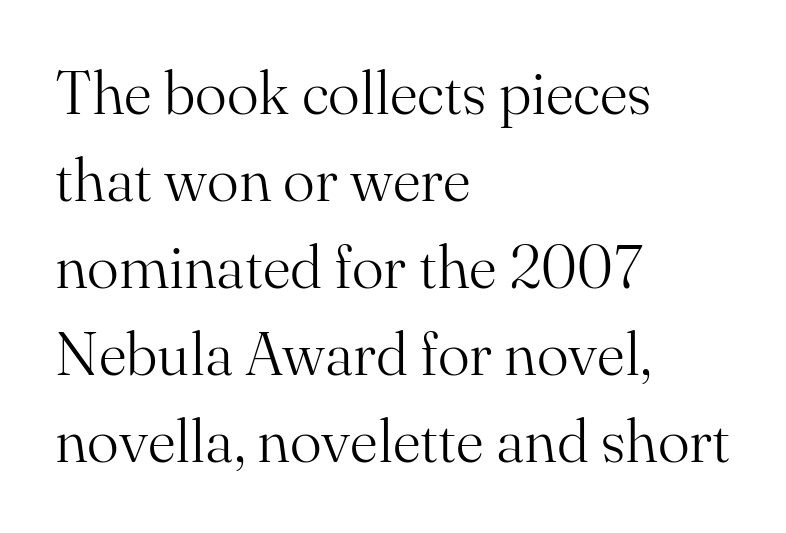
Q: Is the text bold? A: No.
Q: Is the text italic (slanted)? A: No, it is upright.
Q: Is the typeface a serif or a sans-serif typeface? A: Serif.
Q: Is the text underlined? A: No.
Q: How is the paragraph aligned? A: Left-aligned.
Q: Is the spacing between letters normal or unusually wide? A: Normal.
Q: Is the spacing between lines tight, normal or loose? A: Normal.
Q: Width (condensed, normal, or wide)? A: Normal.
Q: Stroke contrast? A: Medium.
Q: x-height? A: Small.
Q: Monospaced? A: No.
